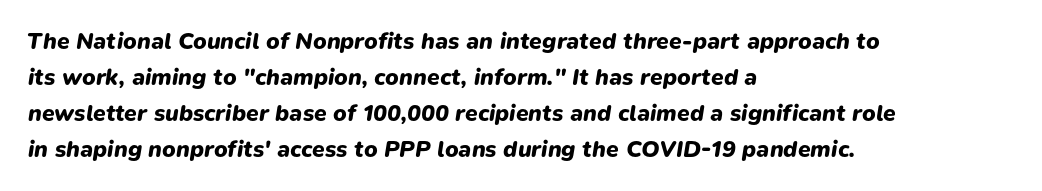
The image shows 23 px bold type, italic (leaning right); set left-aligned, normal line spacing (1.56x), normal letter spacing, not underlined.
